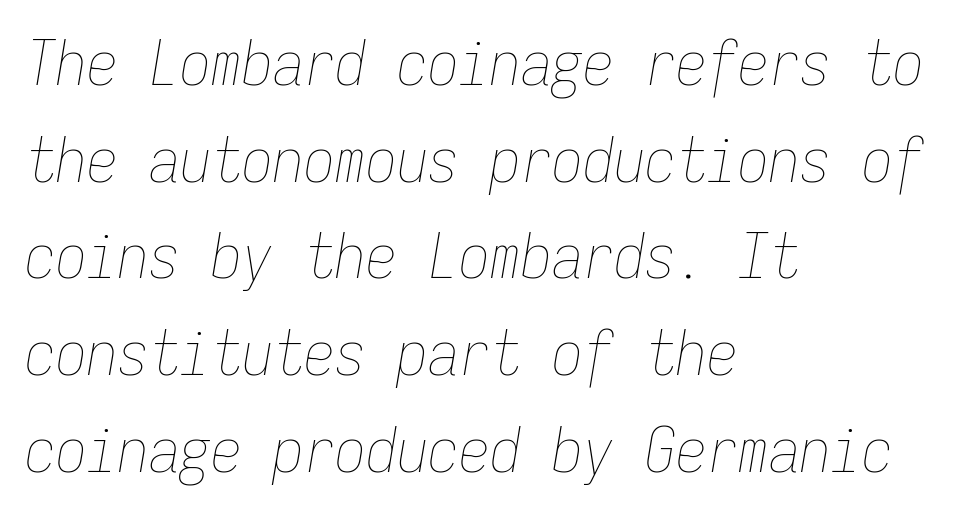
The image shows 62 px thin, condensed type, italic (leaning right), monospaced; set left-aligned, normal line spacing (1.56x), normal letter spacing, not underlined; low stroke contrast and a medium x-height.
